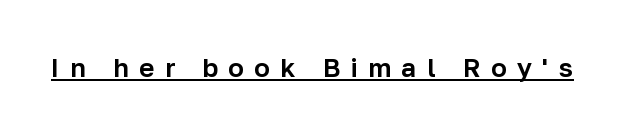
{"italic": "no", "underline": "yes", "letter_spacing": "wide", "letter_spacing_em": 0.4, "glyph_px": 26}
